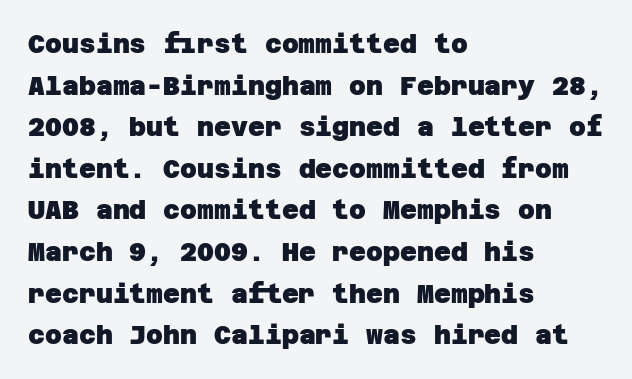
The image shows 26 px bold type; set left-aligned, normal line spacing (1.6x), normal letter spacing, not underlined.
